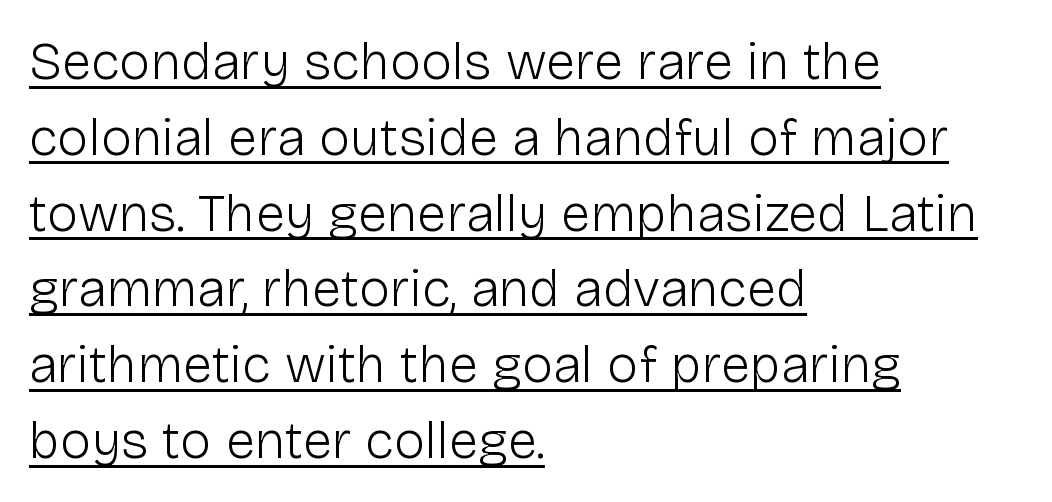
Q: Is the text bold? A: No.
Q: Is the text italic (slanted)? A: No, it is upright.
Q: Is the typeface a serif or a sans-serif typeface? A: Sans-serif.
Q: Is the text underlined? A: Yes.
Q: How is the paragraph aligned? A: Left-aligned.
Q: Is the spacing between letters normal or unusually wide? A: Normal.
Q: Is the spacing between lines tight, normal or loose? A: Normal.
Q: Width (condensed, normal, or wide)? A: Normal.
Q: Stroke contrast? A: Low.
Q: x-height? A: Medium.
Q: Monospaced? A: No.
